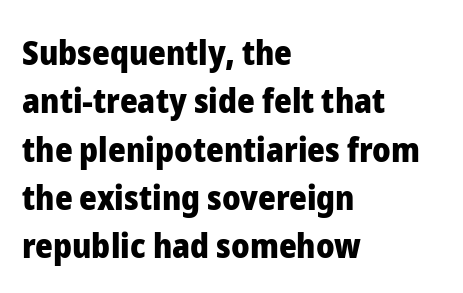
{"serif": "no", "italic": "no", "bold": "yes", "weight": "heavy", "width": "normal", "stroke_contrast": "low", "x_height": "medium", "monospaced": "no", "underline": "no", "align": "left", "line_spacing": "normal", "line_spacing_ratio": 1.42, "letter_spacing": "normal", "letter_spacing_em": 0.0, "glyph_px": 34}
